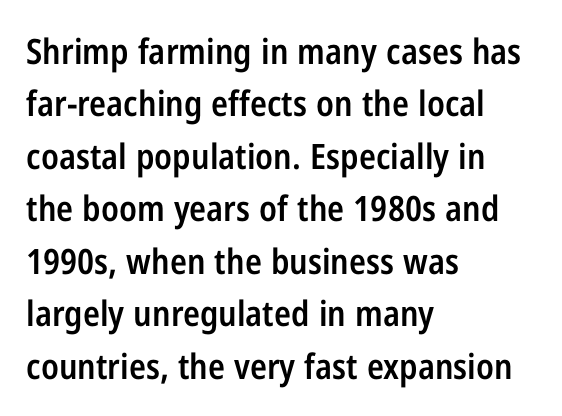
Is this a sans? Yes — the strokes have no serifs. No italicization has been applied; the sample stays upright. Alignment: flush left. Nothing unusual about the tracking: characters are spaced as the font intends. Regular leading.
